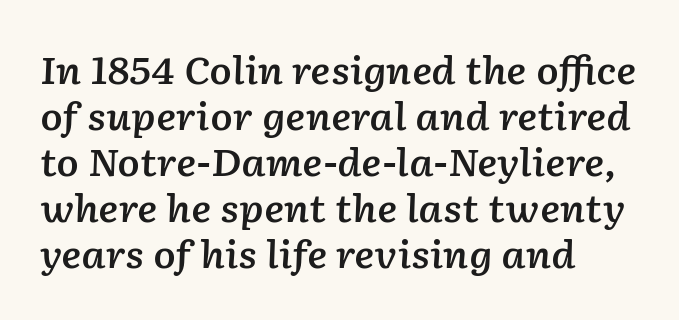
Q: Is the text bold? A: Semi-bold.
Q: Is the text italic (slanted)? A: Yes, it leans right by about 2 degrees.
Q: Is the text underlined? A: No.
Q: How is the paragraph aligned? A: Left-aligned.
Q: Is the spacing between letters normal or unusually wide? A: Normal.
Q: Width (condensed, normal, or wide)? A: Normal.
Q: Stroke contrast? A: Low.
Q: x-height? A: Medium.
Q: Monospaced? A: No.
